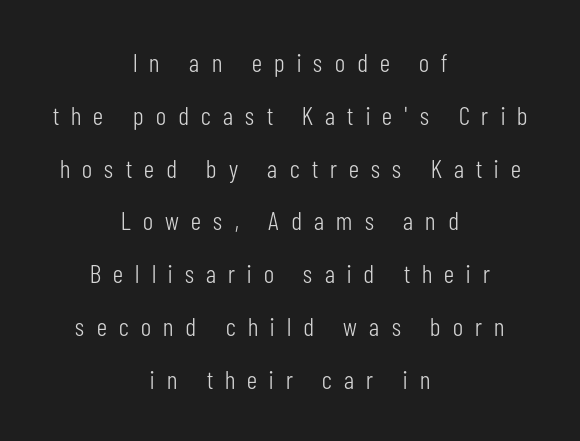
The image shows 26 px text type, upright; set centered, loose line spacing (2.03x), unusually wide letter spacing (+0.47 em), not underlined.
